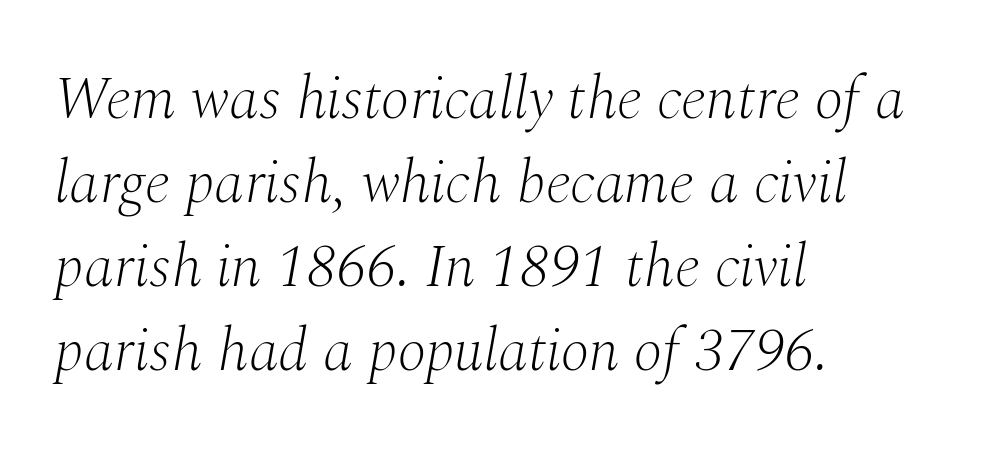
{"serif": "yes", "italic": "yes", "lean": "right", "slant_degrees": 10, "bold": "no", "weight": "light", "width": "normal", "stroke_contrast": "medium", "x_height": "medium", "monospaced": "no", "underline": "no", "align": "left", "line_spacing": "normal", "line_spacing_ratio": 1.4, "letter_spacing": "normal", "letter_spacing_em": 0.0, "glyph_px": 60}
